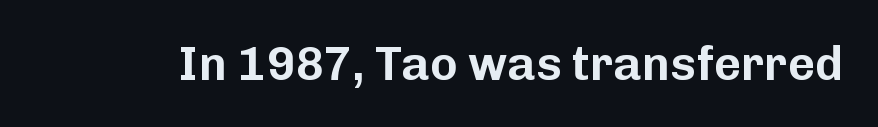
{"serif": "no", "italic": "no", "width": "normal", "stroke_contrast": "low", "x_height": "medium", "monospaced": "no", "underline": "no", "letter_spacing": "normal", "letter_spacing_em": 0.0, "glyph_px": 47}
